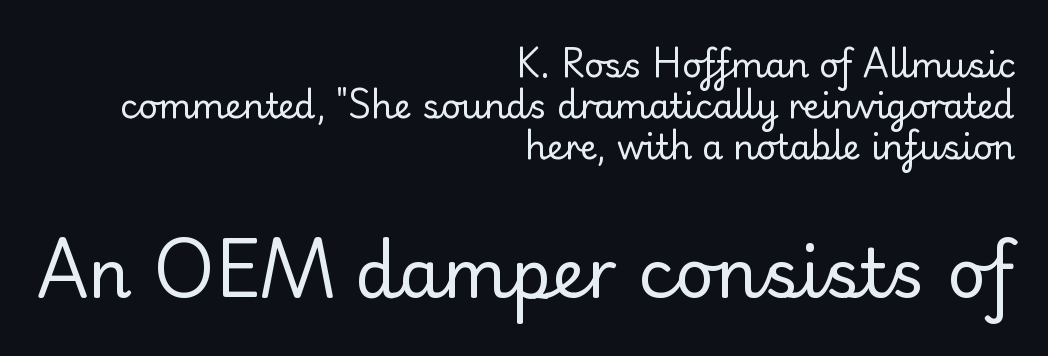
Q: Is the text bold? A: No.
Q: Is the text italic (slanted)? A: No, it is upright.
Q: Is the typeface a serif or a sans-serif typeface? A: Serif.
Q: Is the text underlined? A: No.
Q: How is the paragraph aligned? A: Right-aligned.
Q: Is the spacing between letters normal or unusually wide? A: Normal.
Q: Which block of text is set in a larger size, the first (top) or the second (bottom)? A: The second (bottom) one.
Q: Width (condensed, normal, or wide)? A: Normal.
Q: Stroke contrast? A: Low.
Q: x-height? A: Small.
Q: Monospaced? A: No.
